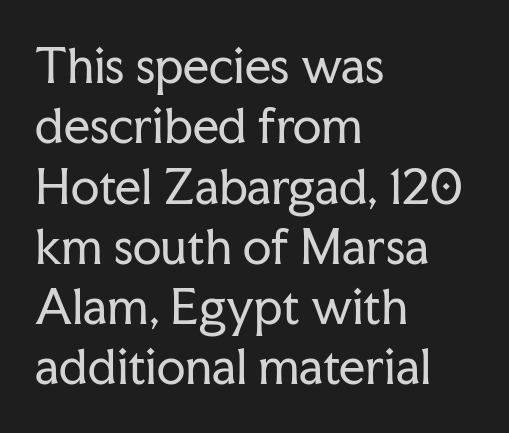
Descenders are the only things crossing below the line. The typeface chosen for these lines features serifs. The face used here is proportionally spaced, like ordinary book or web type. These glyphs show unthickened strokes, regular width or finer.
